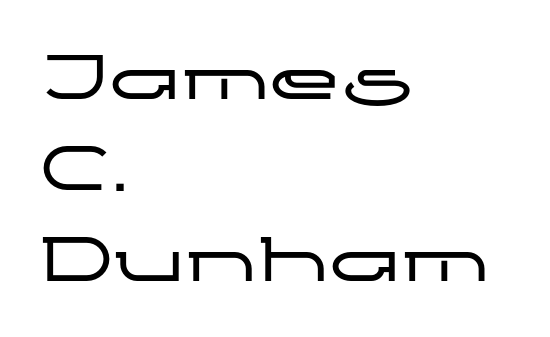
Q: Is the text italic (slanted)? A: No, it is upright.
Q: Is the typeface a serif or a sans-serif typeface? A: Sans-serif.
Q: Is the text underlined? A: No.
Q: How is the paragraph aligned? A: Left-aligned.
Q: Is the spacing between letters normal or unusually wide? A: Normal.
Q: Is the spacing between lines tight, normal or loose? A: Normal.
Q: Width (condensed, normal, or wide)? A: Wide.
Q: Stroke contrast? A: Low.
Q: x-height? A: Medium.
Q: Monospaced? A: No.
